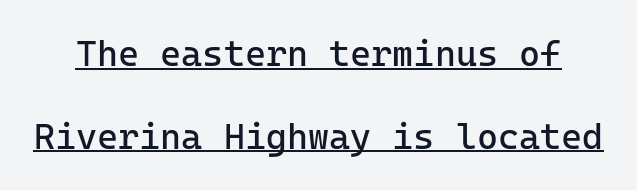
{"serif": "no", "italic": "no", "bold": "no", "weight": "regular", "width": "normal", "stroke_contrast": "low", "x_height": "medium", "monospaced": "yes", "underline": "yes", "line_spacing": "loose", "line_spacing_ratio": 2.3, "letter_spacing": "normal", "letter_spacing_em": 0.0, "glyph_px": 36}
